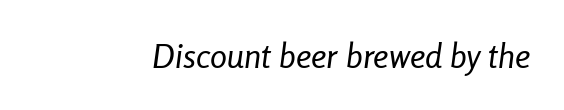
{"italic": "yes", "lean": "right", "slant_degrees": 8, "bold": "no", "weight": "regular", "width": "condensed", "stroke_contrast": "low", "x_height": "medium", "monospaced": "no", "underline": "no", "letter_spacing": "normal", "letter_spacing_em": 0.0, "glyph_px": 34}
